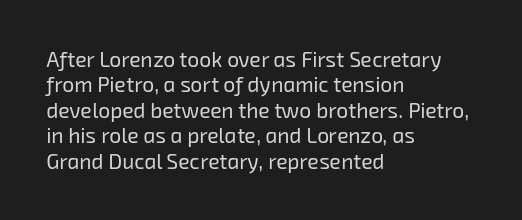
Stem width sits at or under what a default text font uses. Underline: absent. Does extra space separate the letters? No, they use regular spacing. Left-aligned paragraph, ragged on the right.
